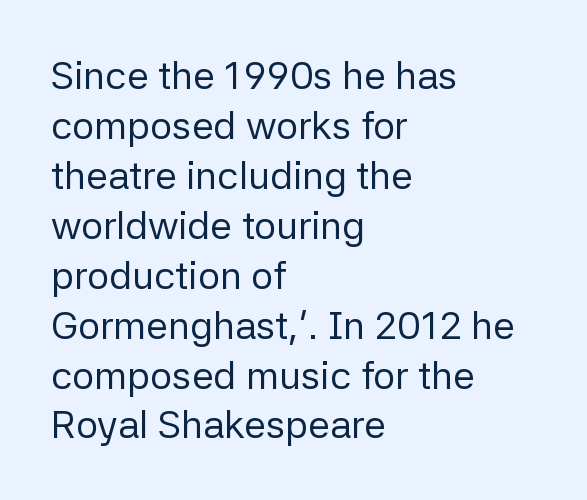
Q: Is the text bold? A: No.
Q: Is the text italic (slanted)? A: No, it is upright.
Q: Is the typeface a serif or a sans-serif typeface? A: Sans-serif.
Q: Is the text underlined? A: No.
Q: How is the paragraph aligned? A: Left-aligned.
Q: Is the spacing between letters normal or unusually wide? A: Normal.
Q: Is the spacing between lines tight, normal or loose? A: Normal.
Q: Width (condensed, normal, or wide)? A: Normal.
Q: Stroke contrast? A: Low.
Q: x-height? A: Medium.
Q: Monospaced? A: No.
